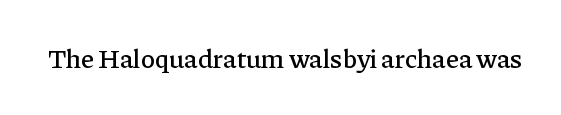
This rendering leaves character spacing at its baseline value. Has an underline been added? It has not. No italicization has been applied; the sample stays upright.
